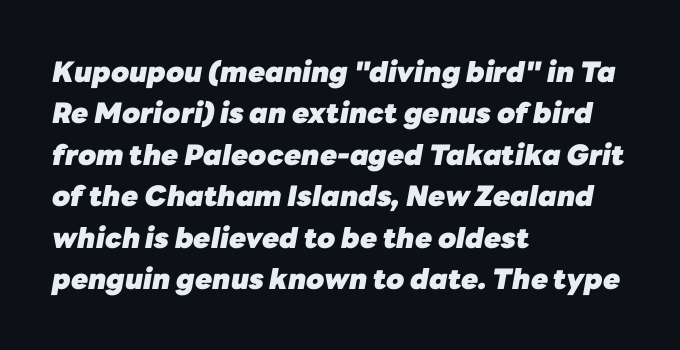
The image shows 28 px heavy type, italic (leaning right); set left-aligned, normal line spacing (1.48x), normal letter spacing, not underlined; low stroke contrast and a medium x-height.
